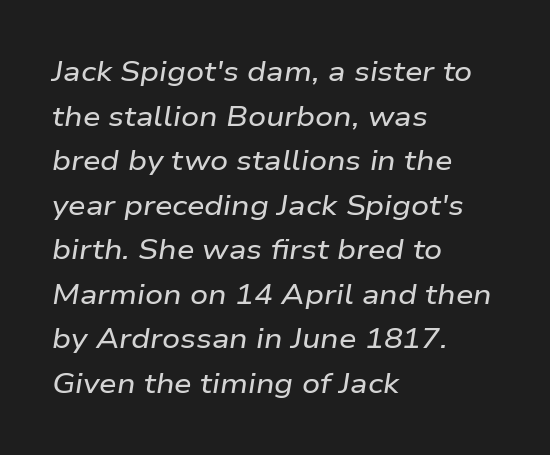
Proportional: the letters do not fall into vertical columns. Does the copy run flush right? No — it runs flush left. Compared with typical paragraphs, the rows here are spaced about the same. Glyph-to-glyph distance matches everyday printed text.
